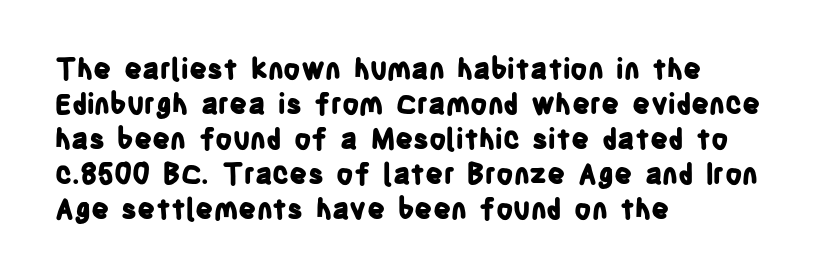
The image shows 28 px bold, condensed sans-serif type, upright; set left-aligned, normal line spacing (1.25x), normal letter spacing, not underlined; low stroke contrast and a large x-height.
